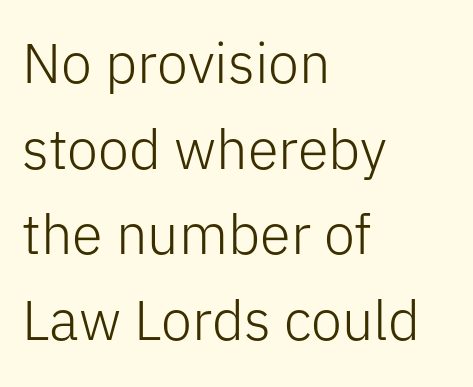
The image shows 56 px light sans-serif type, upright; set left-aligned, normal line spacing (1.53x), normal letter spacing, not underlined; low stroke contrast and a medium x-height.
